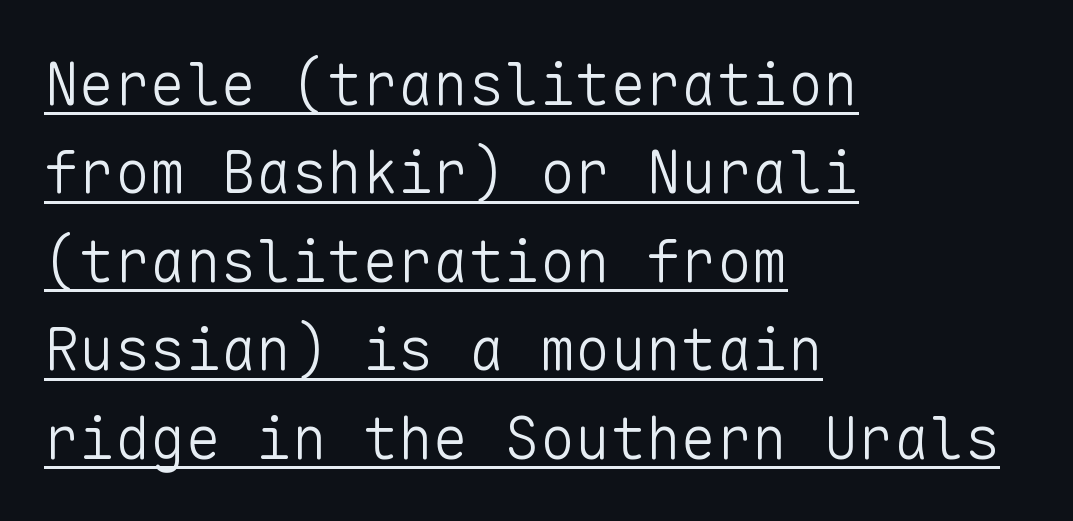
Q: Is the text bold? A: No.
Q: Is the text italic (slanted)? A: No, it is upright.
Q: Is the typeface a serif or a sans-serif typeface? A: Sans-serif.
Q: Is the text underlined? A: Yes.
Q: How is the paragraph aligned? A: Left-aligned.
Q: Is the spacing between letters normal or unusually wide? A: Normal.
Q: Is the spacing between lines tight, normal or loose? A: Normal.
Q: Width (condensed, normal, or wide)? A: Normal.
Q: Stroke contrast? A: Low.
Q: x-height? A: Medium.
Q: Monospaced? A: Yes.
